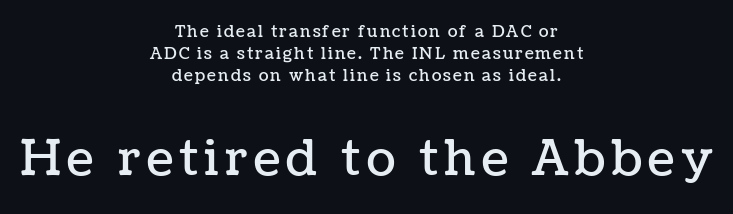
{"italic": "no", "width": "normal", "stroke_contrast": "low", "x_height": "medium", "monospaced": "no", "underline": "no", "align": "center", "line_spacing": "normal", "line_spacing_ratio": 1.38, "larger_block": "second", "size_ratio": 3.0, "glyph_px": 48}
